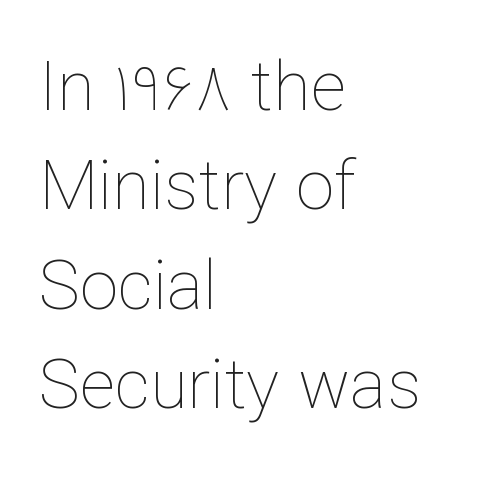
Leading matches the norm, producing a regular column. When letters stand straight like this, we call the style roman or upright. Caption: standard tracking, unaltered. The space beneath each line is pristine and unruled. A typesetter would call this proportional, since set widths differ per character. The weight tops out at a normal text grade.
